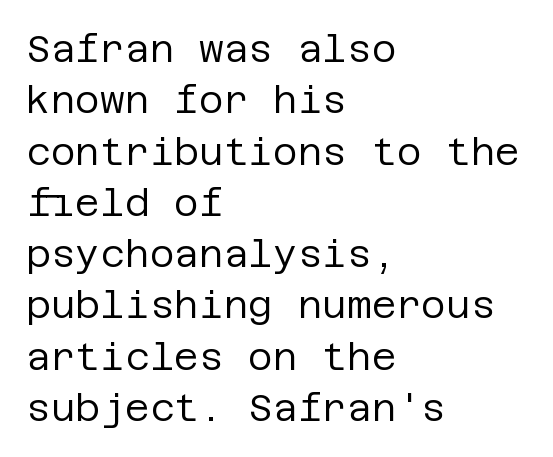
The image shows 38 px regular-weight sans-serif type, upright; set left-aligned, normal line spacing (1.35x), normal letter spacing, not underlined; low stroke contrast and a large x-height.
